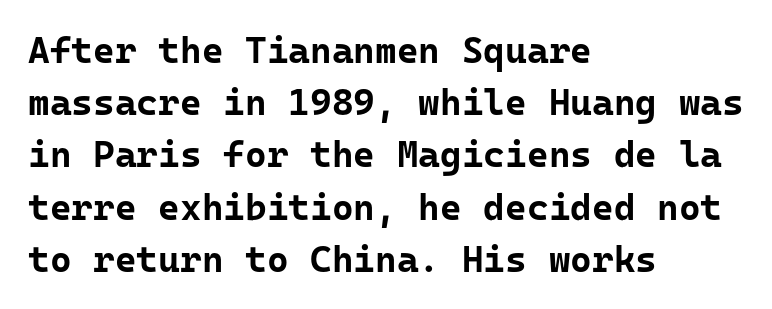
Q: Is the text bold? A: Yes.
Q: Is the text italic (slanted)? A: No, it is upright.
Q: Is the typeface a serif or a sans-serif typeface? A: Sans-serif.
Q: Is the text underlined? A: No.
Q: How is the paragraph aligned? A: Left-aligned.
Q: Is the spacing between letters normal or unusually wide? A: Normal.
Q: Is the spacing between lines tight, normal or loose? A: Normal.
Q: Width (condensed, normal, or wide)? A: Normal.
Q: Stroke contrast? A: Low.
Q: x-height? A: Medium.
